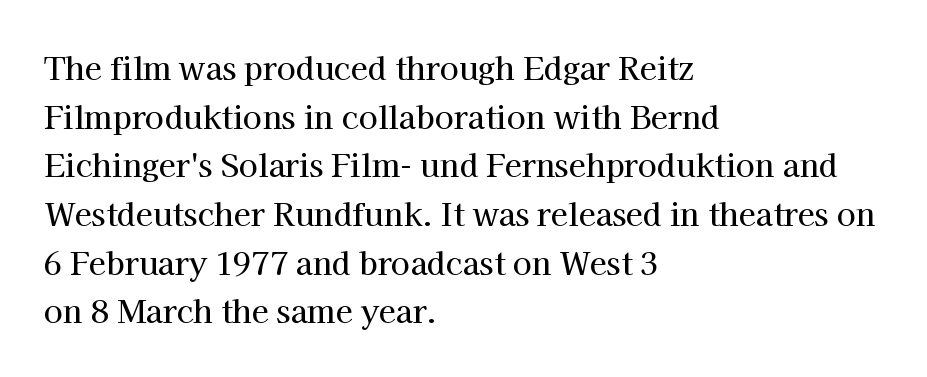
Q: Is the text italic (slanted)? A: No, it is upright.
Q: Is the typeface a serif or a sans-serif typeface? A: Serif.
Q: Is the text underlined? A: No.
Q: How is the paragraph aligned? A: Left-aligned.
Q: Is the spacing between letters normal or unusually wide? A: Normal.
Q: Is the spacing between lines tight, normal or loose? A: Normal.
Q: Width (condensed, normal, or wide)? A: Normal.
Q: Stroke contrast? A: High.
Q: x-height? A: Medium.
Q: Monospaced? A: No.
